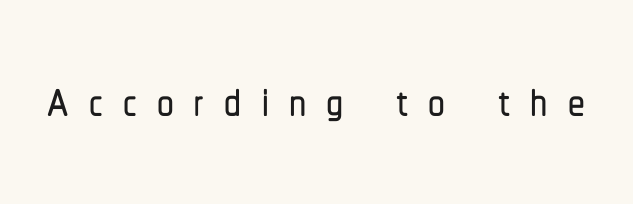
Q: Is the text italic (slanted)? A: No, it is upright.
Q: Is the typeface a serif or a sans-serif typeface? A: Sans-serif.
Q: Is the text underlined? A: No.
Q: Is the spacing between letters normal or unusually wide? A: Unusually wide.
Q: Width (condensed, normal, or wide)? A: Condensed.
Q: Stroke contrast? A: Low.
Q: x-height? A: Medium.
Q: Monospaced? A: No.
